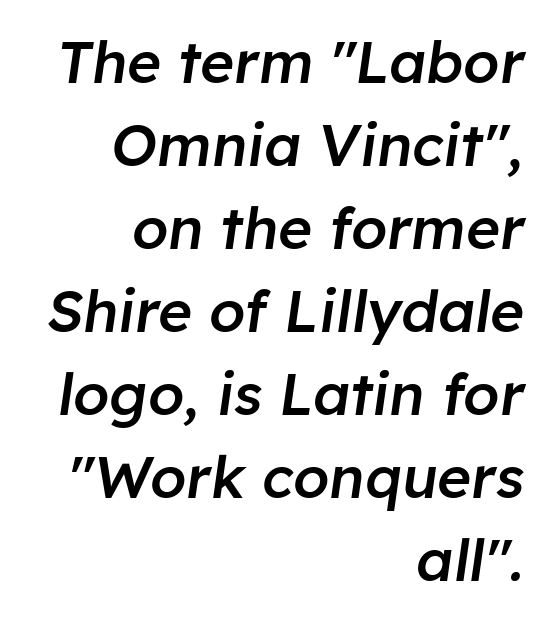
The image shows 58 px semibold type, italic (leaning right); set right-aligned, normal line spacing (1.43x), normal letter spacing, not underlined; low stroke contrast and a medium x-height.
